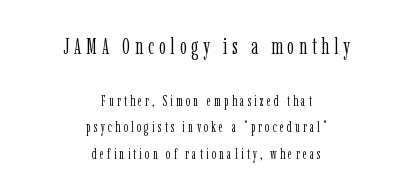
Bare-footed words on every line. Size hierarchy here favors the leading block over the trailing one. Is this a heavy cut? Hardly; it is regular or lighter. There is plenty of visible air inserted between adjacent glyphs. Unlike italic type, these characters show no tilt at all.
